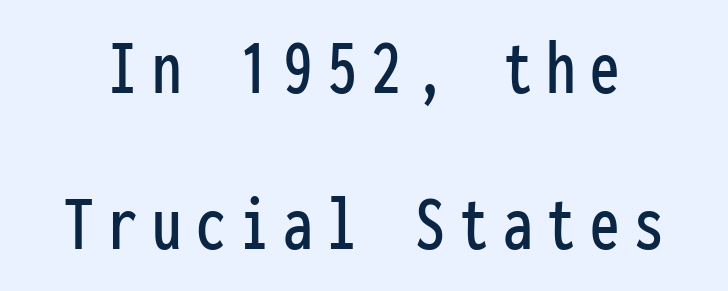
The image shows 79 px condensed sans-serif type, upright, monospaced; set loose line spacing (1.98x), not underlined; low stroke contrast and a medium x-height.
